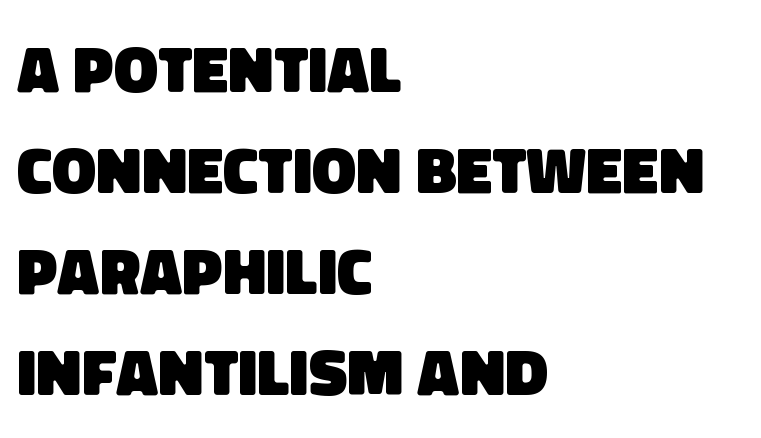
The image shows 66 px heavy sans-serif type; set left-aligned, normal line spacing (1.53x), normal letter spacing, not underlined; low stroke contrast and a large x-height.
